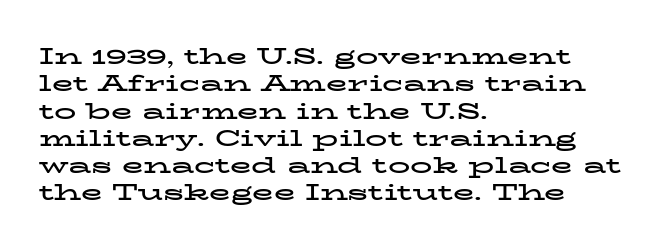
Chunky letters — that's bold for sure. Caption: standard tracking, unaltered. Descenders are the only things crossing below the line. Typeset ragged right — the left edge is the straight one. The letters stand upright; this is a roman face.
